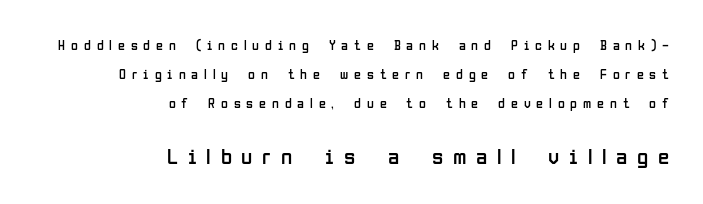
How would I describe the line gaps? Wide and relaxed. The compositor pushed each line to the right boundary. Glyph-to-glyph distance is far greater than everyday printed text. The specimen omits any rule beneath the text block's lines. Small over large — that's the arrangement of the two blocks here.
